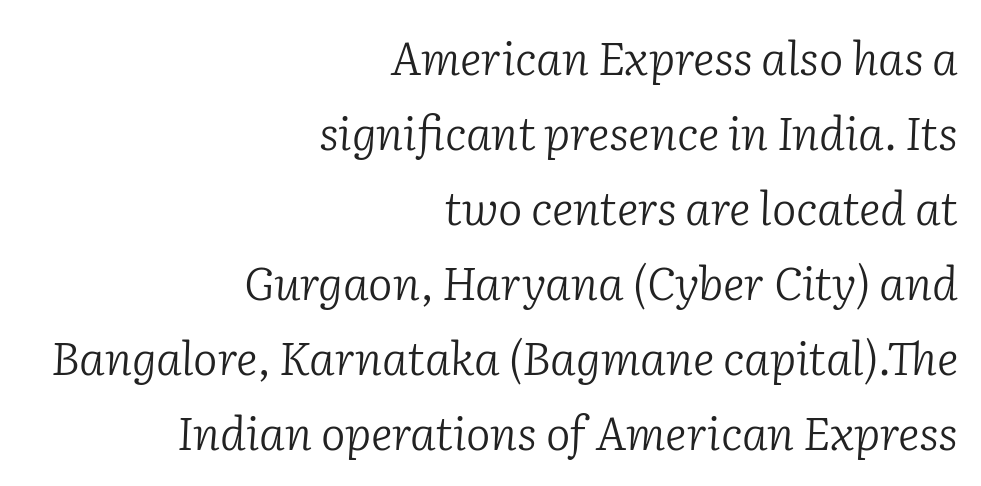
Q: Is the text bold? A: No.
Q: Is the text italic (slanted)? A: Yes, it leans right by about 2 degrees.
Q: Is the typeface a serif or a sans-serif typeface? A: Serif.
Q: Is the text underlined? A: No.
Q: How is the paragraph aligned? A: Right-aligned.
Q: Is the spacing between letters normal or unusually wide? A: Normal.
Q: Is the spacing between lines tight, normal or loose? A: Normal.
Q: Width (condensed, normal, or wide)? A: Normal.
Q: Stroke contrast? A: Low.
Q: x-height? A: Medium.
Q: Monospaced? A: No.
